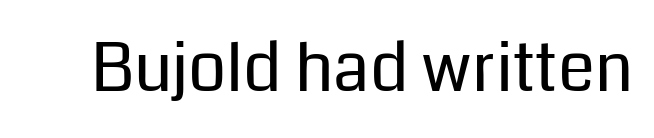
Q: Is the text bold? A: No.
Q: Is the text italic (slanted)? A: No, it is upright.
Q: Is the typeface a serif or a sans-serif typeface? A: Sans-serif.
Q: Is the text underlined? A: No.
Q: Is the spacing between letters normal or unusually wide? A: Normal.
Q: Width (condensed, normal, or wide)? A: Normal.
Q: Stroke contrast? A: Low.
Q: x-height? A: Medium.
Q: Monospaced? A: No.
